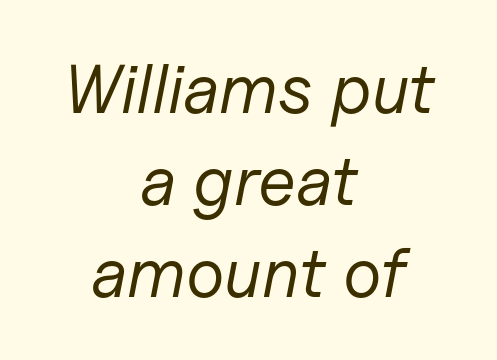
Q: Is the text bold? A: No.
Q: Is the text italic (slanted)? A: Yes, it leans right by about 11 degrees.
Q: Is the text underlined? A: No.
Q: How is the paragraph aligned? A: Centered.
Q: Is the spacing between letters normal or unusually wide? A: Normal.
Q: Is the spacing between lines tight, normal or loose? A: Normal.
Q: Width (condensed, normal, or wide)? A: Normal.
Q: Stroke contrast? A: Low.
Q: x-height? A: Medium.
Q: Monospaced? A: No.
